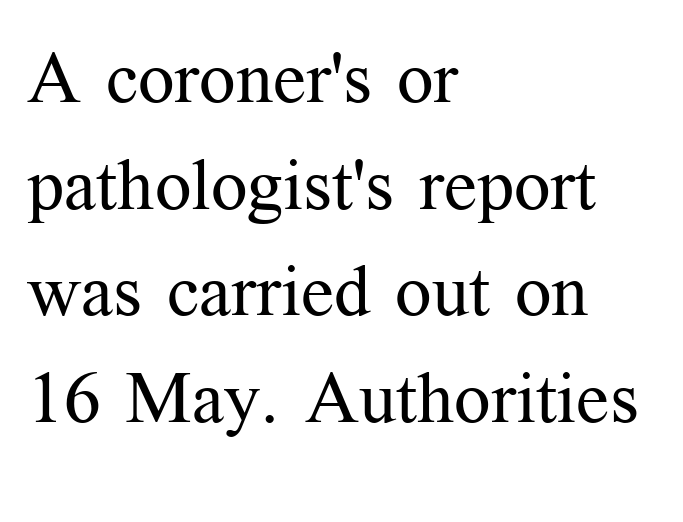
Q: Is the text bold? A: No.
Q: Is the text italic (slanted)? A: No, it is upright.
Q: Is the typeface a serif or a sans-serif typeface? A: Serif.
Q: Is the text underlined? A: No.
Q: How is the paragraph aligned? A: Left-aligned.
Q: Is the spacing between letters normal or unusually wide? A: Normal.
Q: Is the spacing between lines tight, normal or loose? A: Normal.
Q: Width (condensed, normal, or wide)? A: Normal.
Q: Stroke contrast? A: Medium.
Q: x-height? A: Medium.
Q: Monospaced? A: No.
